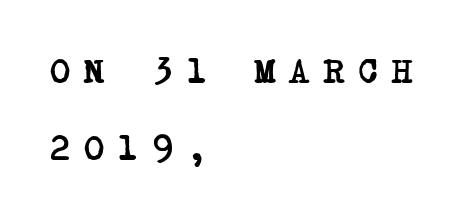
The passage shown is typeset with a serif family. Stroke thickness is high; the sample reads as a true bold. The designer dialed line spacing up above the default. The string is rendered with underlining switched off. Loose tracking; the words dissolve into strings of separated letters. The paragraph shown leans on its left margin.
